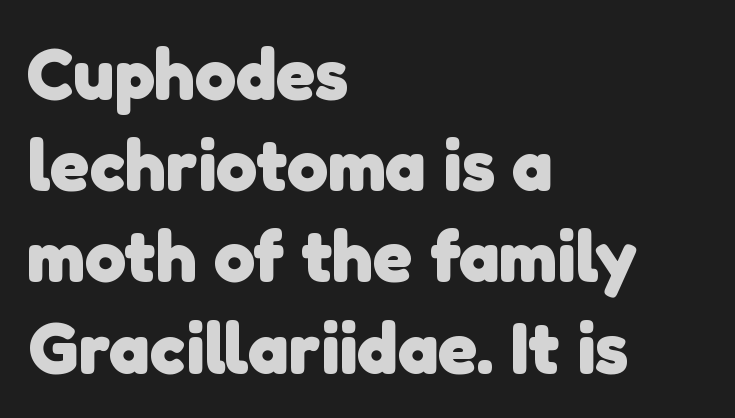
The image shows 73 px heavy sans-serif type; set left-aligned, normal line spacing (1.25x), normal letter spacing, not underlined; low stroke contrast and a medium x-height.
